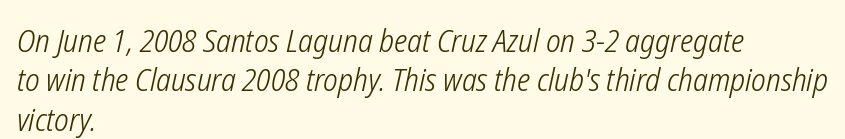
Descenders hang freely into open space. Note the varied advance widths — an 'i' is clearly narrower than an 'm'. If you drew a ruler down the left edge, every line would touch it. The strokes are not fattened; the text isn't bold. Slanted lettering throughout.
